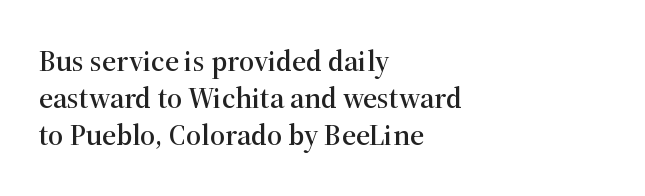
The image shows 30 px serif type, upright; set left-aligned, line spacing 1.24x, normal letter spacing, not underlined; high stroke contrast and a medium x-height.
